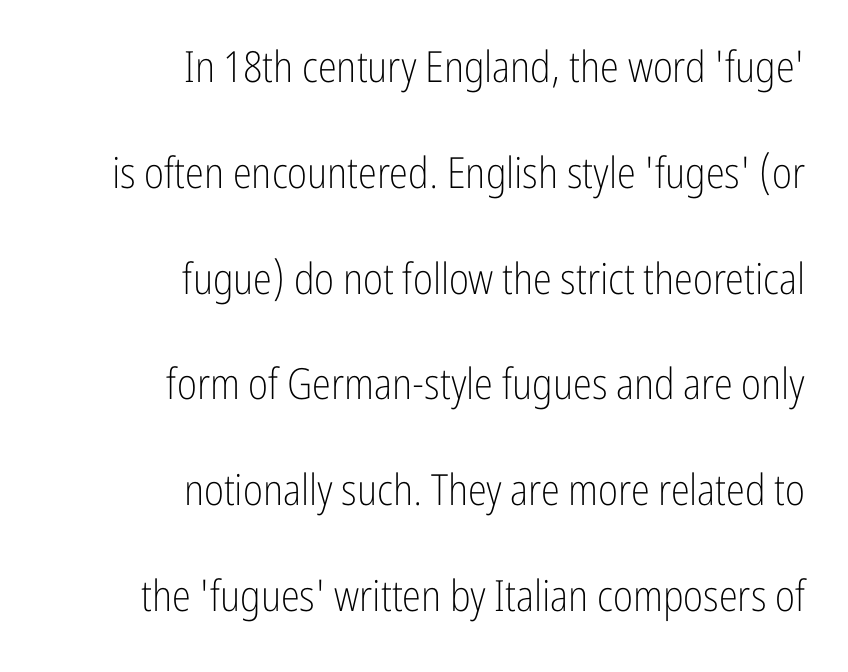
Q: Is the text bold? A: No.
Q: Is the text italic (slanted)? A: No, it is upright.
Q: Is the typeface a serif or a sans-serif typeface? A: Sans-serif.
Q: Is the text underlined? A: No.
Q: How is the paragraph aligned? A: Right-aligned.
Q: Is the spacing between letters normal or unusually wide? A: Normal.
Q: Is the spacing between lines tight, normal or loose? A: Loose.
Q: Width (condensed, normal, or wide)? A: Condensed.
Q: Stroke contrast? A: Low.
Q: x-height? A: Medium.
Q: Monospaced? A: No.
